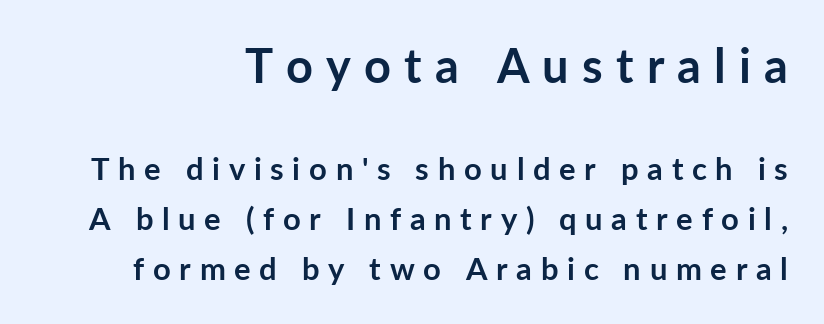
The image shows 47 px semibold sans-serif type, upright; set right-aligned, normal line spacing (1.61x), unusually wide letter spacing (+0.28 em), not underlined; the first (top) block is 1.52x larger; low stroke contrast and a medium x-height.
